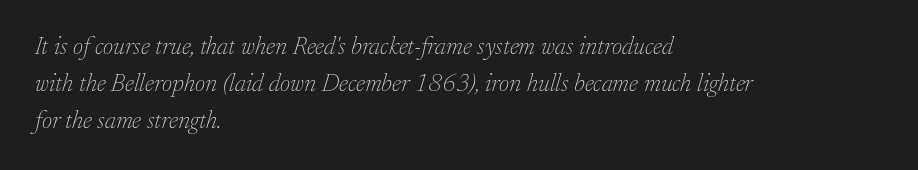
The image shows 25 px text type, italic (leaning right); set left-aligned, normal line spacing (1.48x), normal letter spacing, not underlined.
